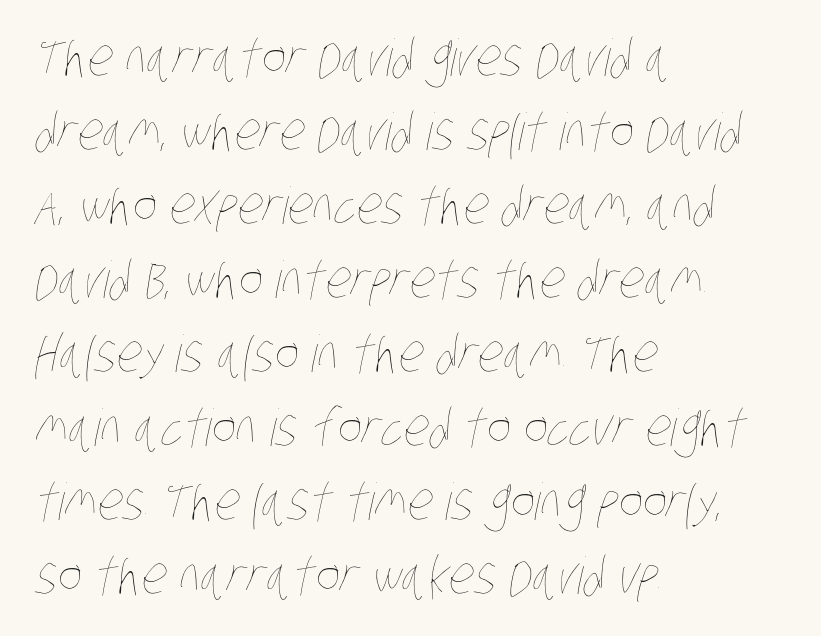
{"bold": "no", "weight": "thin", "width": "condensed", "stroke_contrast": "low", "x_height": "large", "monospaced": "no", "underline": "no", "align": "left", "line_spacing": "normal", "line_spacing_ratio": 1.45, "letter_spacing": "normal", "letter_spacing_em": 0.0, "glyph_px": 51}
